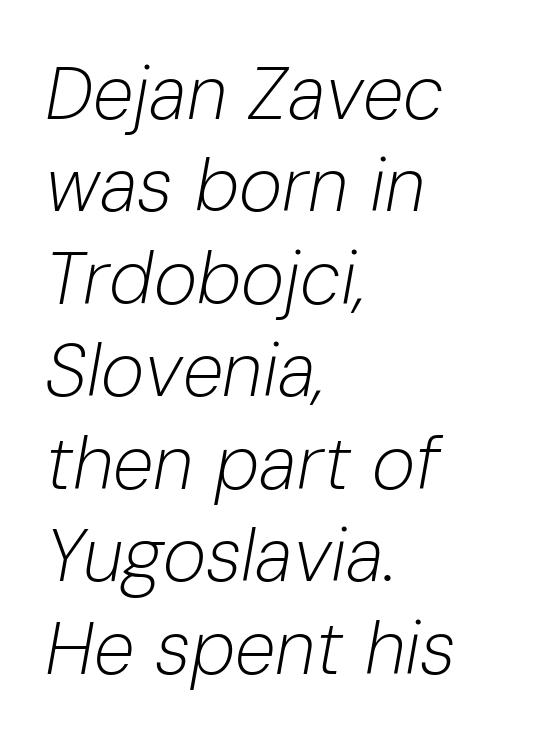
Q: Is the text bold? A: No.
Q: Is the text italic (slanted)? A: Yes, it leans right by about 10 degrees.
Q: Is the text underlined? A: No.
Q: How is the paragraph aligned? A: Left-aligned.
Q: Is the spacing between letters normal or unusually wide? A: Normal.
Q: Is the spacing between lines tight, normal or loose? A: Normal.
Q: Width (condensed, normal, or wide)? A: Normal.
Q: Stroke contrast? A: Low.
Q: x-height? A: Medium.
Q: Monospaced? A: No.
